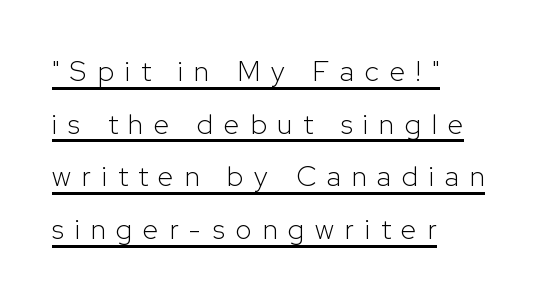
Q: Is the text bold? A: No.
Q: Is the text italic (slanted)? A: No, it is upright.
Q: Is the typeface a serif or a sans-serif typeface? A: Sans-serif.
Q: Is the text underlined? A: Yes.
Q: How is the paragraph aligned? A: Left-aligned.
Q: Is the spacing between letters normal or unusually wide? A: Unusually wide.
Q: Width (condensed, normal, or wide)? A: Normal.
Q: Stroke contrast? A: Low.
Q: x-height? A: Medium.
Q: Monospaced? A: No.
